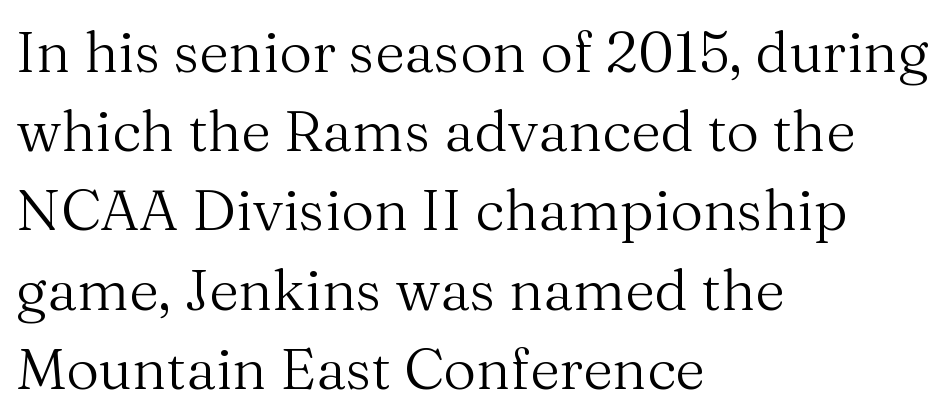
The image shows 57 px regular-weight serif type, upright; set left-aligned, normal line spacing (1.39x), normal letter spacing, not underlined; medium stroke contrast and a medium x-height.
